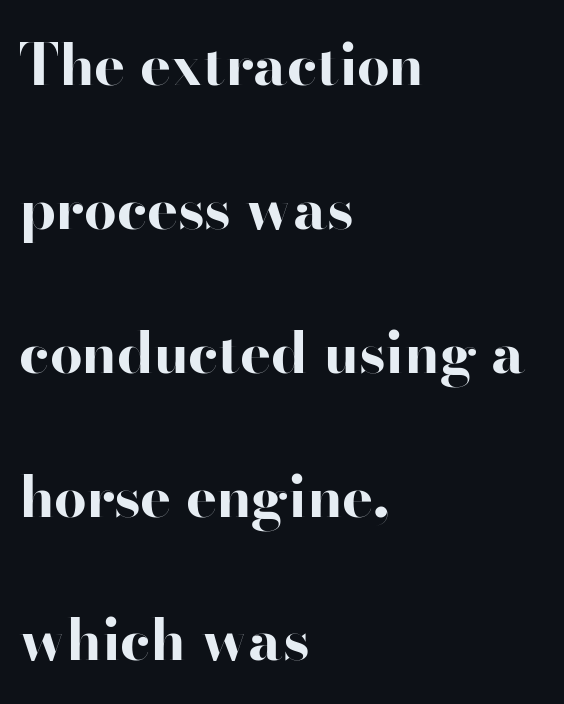
The image shows 58 px bold, wide sans-serif type, upright; set left-aligned, loose line spacing (2.48x), normal letter spacing, not underlined; high stroke contrast and a small x-height.
